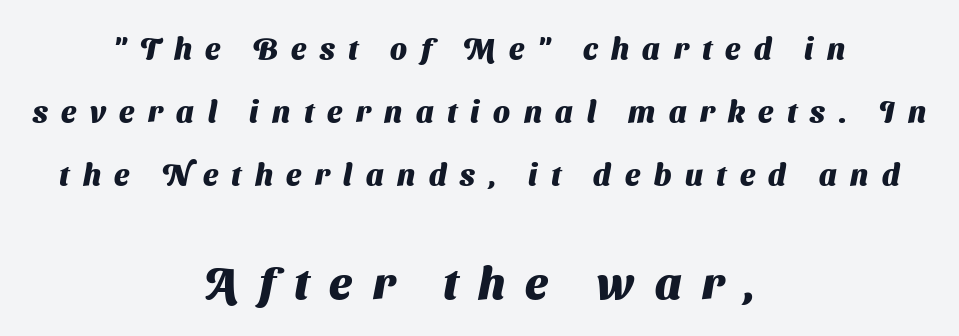
The image shows 45 px heavy sans-serif type; set centered, loose line spacing (2.1x), unusually wide letter spacing (+0.45 em), not underlined; the second (bottom) block is 1.5x larger; medium stroke contrast and a medium x-height.
